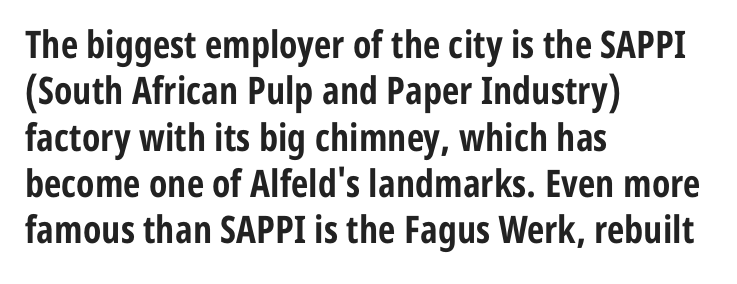
The image shows 38 px bold, condensed sans-serif type, upright; set left-aligned, line spacing 1.22x, normal letter spacing, not underlined; low stroke contrast and a medium x-height.
